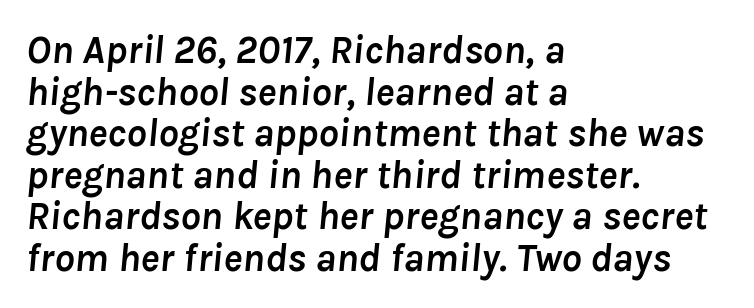
The image shows 40 px semibold type, italic (leaning right); set left-aligned, tight line spacing (1.04x), normal letter spacing, not underlined; low stroke contrast and a medium x-height.
